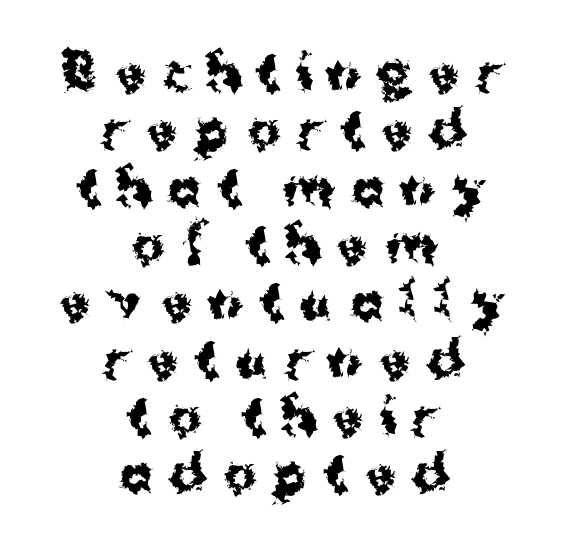
{"serif": "no", "italic": "no", "bold": "yes", "weight": "bold", "width": "normal", "stroke_contrast": "medium", "x_height": "medium", "monospaced": "no", "underline": "no", "align": "center", "line_spacing_ratio": 1.17, "letter_spacing": "wide", "letter_spacing_em": 0.34, "glyph_px": 49}
